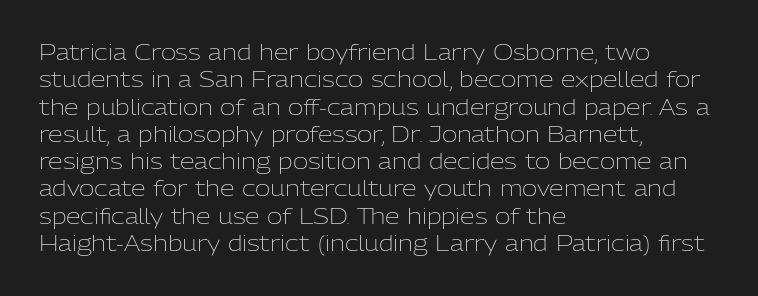
The image shows 21 px text type, upright; set left-aligned, normal line spacing (1.3x), normal letter spacing, not underlined.
